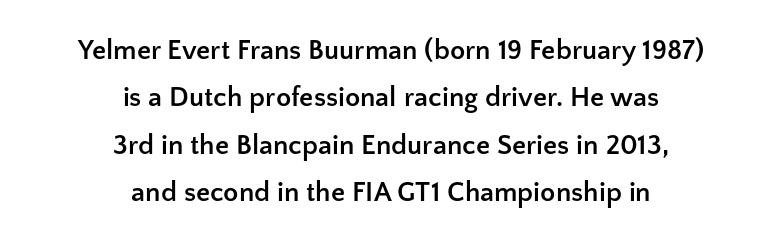
The image shows 28 px semibold sans-serif type, upright; set centered, normal line spacing (1.69x), normal letter spacing, not underlined; low stroke contrast and a medium x-height.
